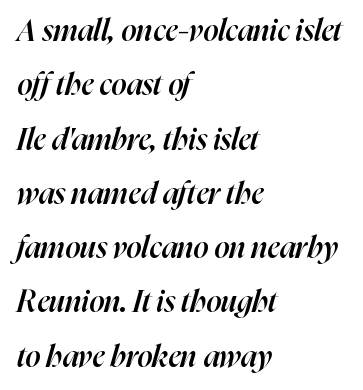
{"italic": "yes", "lean": "right", "slant_degrees": 16, "bold": "semi", "weight": "semibold", "width": "normal", "stroke_contrast": "high", "x_height": "medium", "monospaced": "no", "underline": "no", "align": "left", "line_spacing_ratio": 1.81, "letter_spacing": "normal", "letter_spacing_em": 0.0, "glyph_px": 30}
